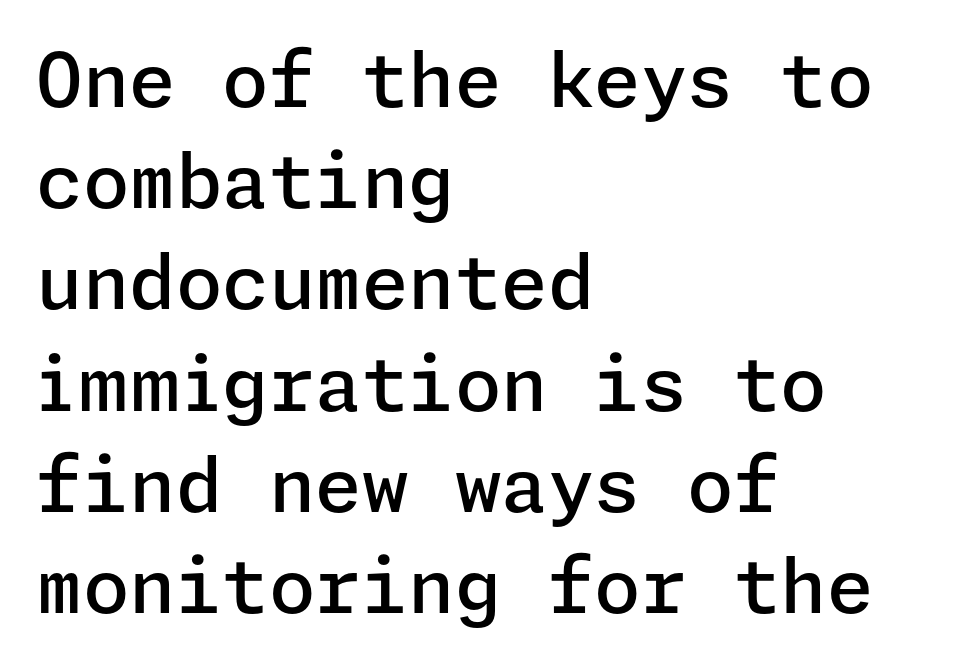
Q: Is the text bold? A: Semi-bold.
Q: Is the text italic (slanted)? A: No, it is upright.
Q: Is the typeface a serif or a sans-serif typeface? A: Sans-serif.
Q: Is the text underlined? A: No.
Q: How is the paragraph aligned? A: Left-aligned.
Q: Is the spacing between letters normal or unusually wide? A: Normal.
Q: Is the spacing between lines tight, normal or loose? A: Normal.
Q: Width (condensed, normal, or wide)? A: Normal.
Q: Stroke contrast? A: Low.
Q: x-height? A: Medium.
